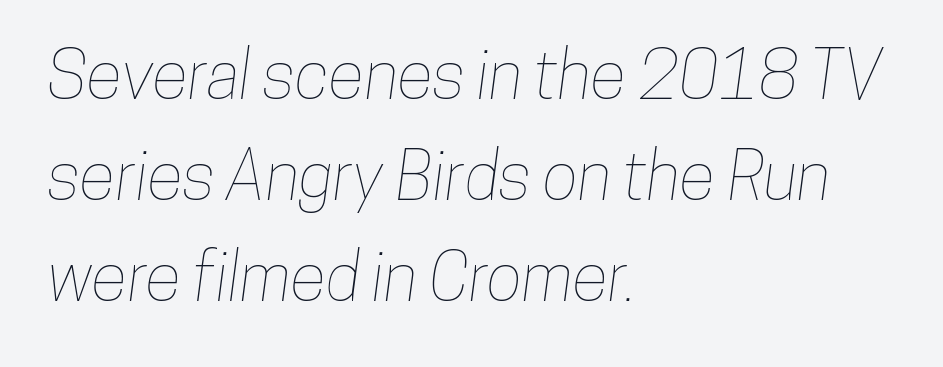
The image shows 67 px condensed type; set left-aligned, normal line spacing (1.51x), normal letter spacing, not underlined; low stroke contrast and a medium x-height.
